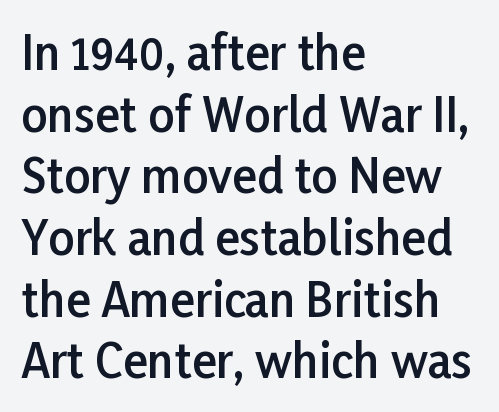
The image shows 46 px semibold sans-serif type, upright; set left-aligned, normal line spacing (1.34x), normal letter spacing, not underlined; low stroke contrast and a medium x-height.
